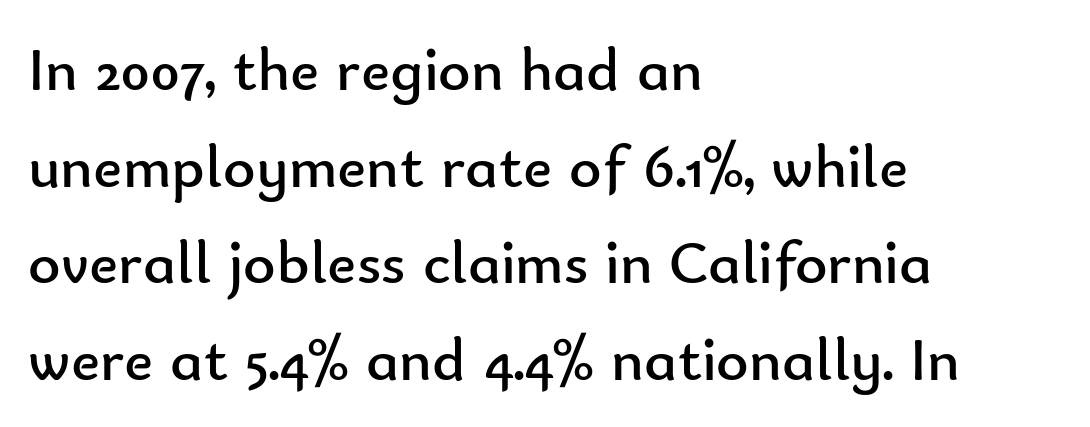
The paragraph has a hard left edge and a soft right edge. Proportional: the letters do not fall into vertical columns. Reading down the column, the eye jumps a familiar distance to each next line. This sample uses plain, unmodified letter spacing. The weight tops out at a normal text grade. Check the space under the baseline: it is left empty.
